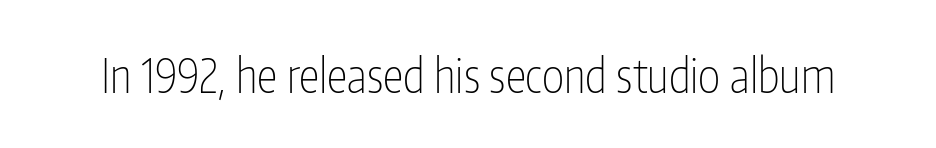
{"serif": "no", "italic": "no", "bold": "no", "weight": "thin", "width": "condensed", "stroke_contrast": "low", "x_height": "medium", "monospaced": "no", "underline": "no", "letter_spacing": "normal", "letter_spacing_em": 0.0, "glyph_px": 47}
